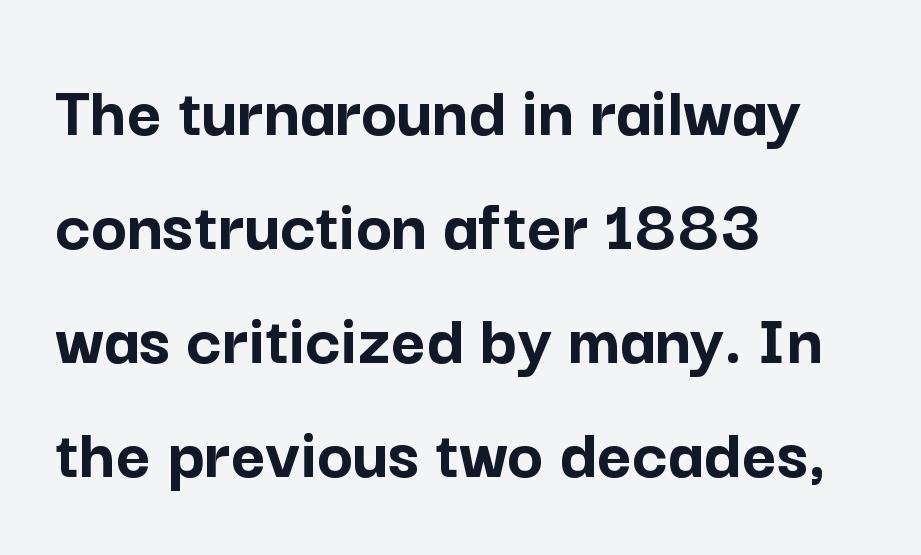
Q: Is the text bold? A: Yes.
Q: Is the text italic (slanted)? A: No, it is upright.
Q: Is the typeface a serif or a sans-serif typeface? A: Sans-serif.
Q: Is the text underlined? A: No.
Q: How is the paragraph aligned? A: Left-aligned.
Q: Is the spacing between letters normal or unusually wide? A: Normal.
Q: Is the spacing between lines tight, normal or loose? A: Normal.
Q: Width (condensed, normal, or wide)? A: Normal.
Q: Stroke contrast? A: Low.
Q: x-height? A: Medium.
Q: Monospaced? A: No.
